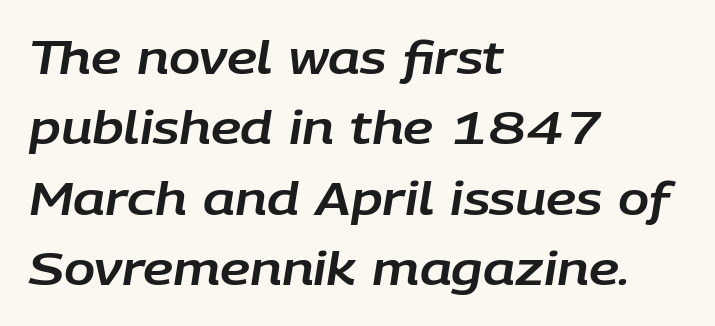
Is there much room between lines? A standard amount, neither cramped nor airy. These lines are rendered in a variable-pitch font. The passage shown is not underscored anywhere. No extra tracking has been applied to these lines.
